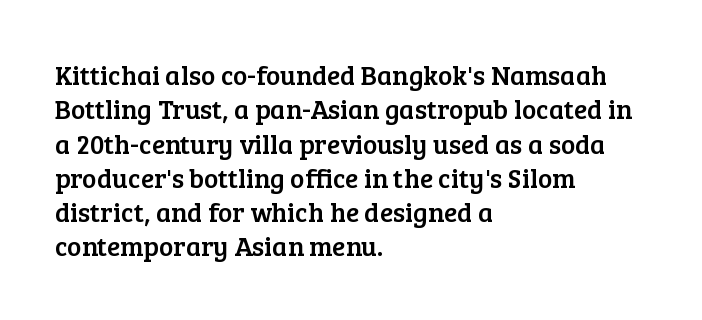
Do the letters lean? They stand straight. Lines of text with bare space underneath. The passage shown stacks its lines at a standard gap. Casual observation: everything's shoved over to the left.
